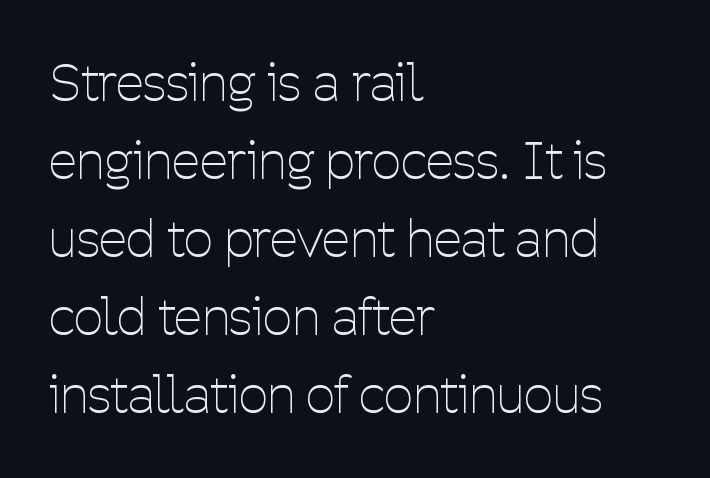
Q: Is the text bold? A: No.
Q: Is the text italic (slanted)? A: No, it is upright.
Q: Is the typeface a serif or a sans-serif typeface? A: Sans-serif.
Q: Is the text underlined? A: No.
Q: How is the paragraph aligned? A: Left-aligned.
Q: Is the spacing between letters normal or unusually wide? A: Normal.
Q: Is the spacing between lines tight, normal or loose? A: Normal.
Q: Width (condensed, normal, or wide)? A: Condensed.
Q: Stroke contrast? A: Low.
Q: x-height? A: Medium.
Q: Monospaced? A: No.
